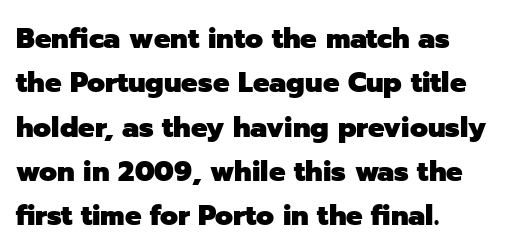
Each word holds together tightly as a unit, with standard inter-letter gaps. How would I describe the line gaps? Plain and ordinary. Chunky letters — that's bold for sure. A student would call this left alignment; a typographer would say flush left, rag right.
